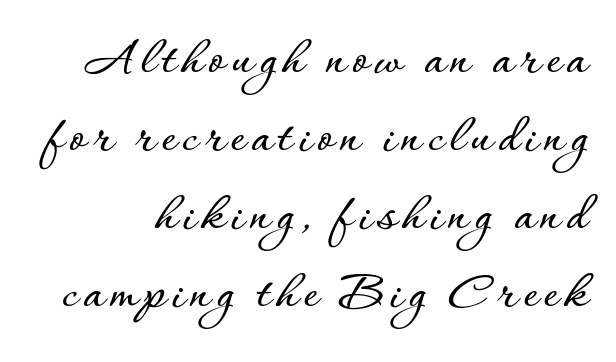
Q: Is the text italic (slanted)? A: Yes.
Q: Is the text underlined? A: No.
Q: Is the spacing between lines tight, normal or loose? A: Normal.
Q: Width (condensed, normal, or wide)? A: Normal.
Q: Stroke contrast? A: Low.
Q: x-height? A: Small.
Q: Monospaced? A: No.
